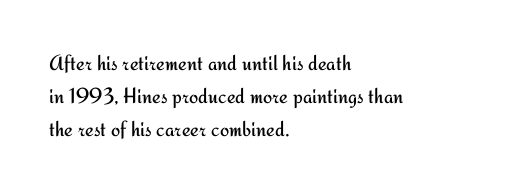
Q: Is the text bold? A: No.
Q: Is the text italic (slanted)? A: No, it is upright.
Q: Is the text underlined? A: No.
Q: How is the paragraph aligned? A: Left-aligned.
Q: Is the spacing between letters normal or unusually wide? A: Normal.
Q: Is the spacing between lines tight, normal or loose? A: Normal.
